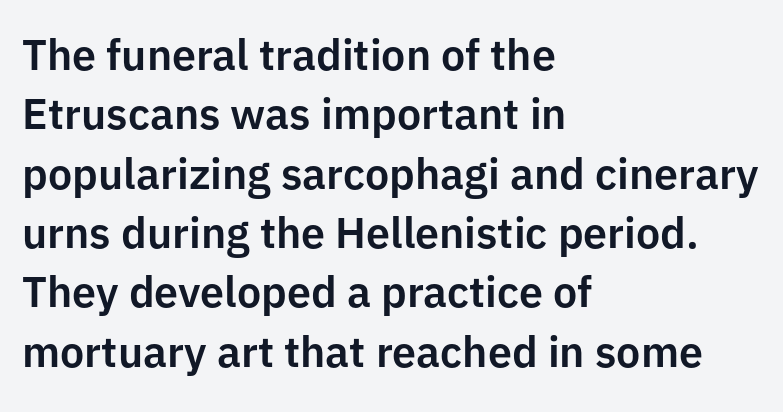
Q: Is the text italic (slanted)? A: No, it is upright.
Q: Is the typeface a serif or a sans-serif typeface? A: Sans-serif.
Q: Is the text underlined? A: No.
Q: How is the paragraph aligned? A: Left-aligned.
Q: Is the spacing between letters normal or unusually wide? A: Normal.
Q: Is the spacing between lines tight, normal or loose? A: Normal.
Q: Width (condensed, normal, or wide)? A: Normal.
Q: Stroke contrast? A: Low.
Q: x-height? A: Medium.
Q: Monospaced? A: No.
